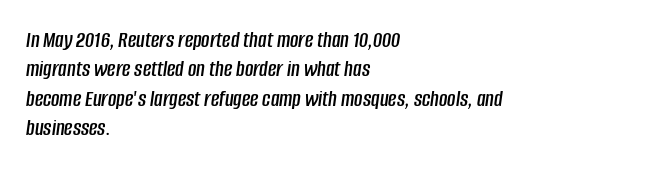
{"italic": "yes", "lean": "right", "slant_degrees": 8, "underline": "no", "align": "left", "line_spacing": "normal", "line_spacing_ratio": 1.28, "letter_spacing": "normal", "letter_spacing_em": 0.0, "glyph_px": 23}
